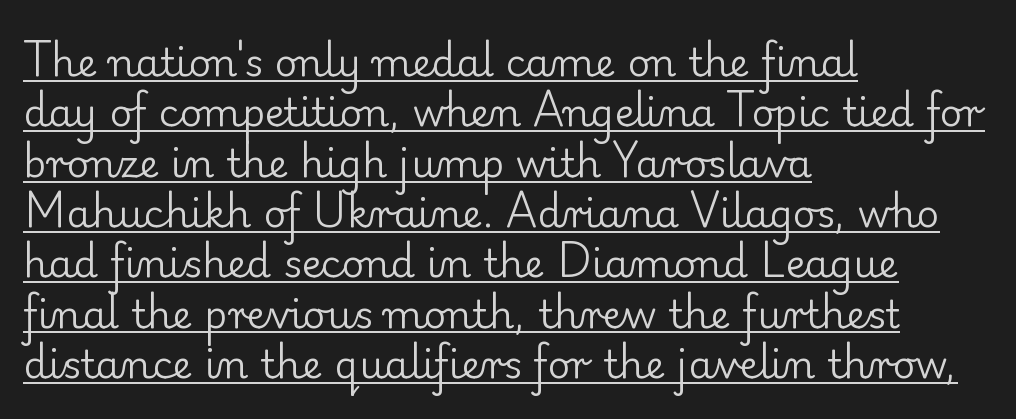
Q: Is the text bold? A: No.
Q: Is the text italic (slanted)? A: No, it is upright.
Q: Is the typeface a serif or a sans-serif typeface? A: Serif.
Q: Is the text underlined? A: Yes.
Q: How is the paragraph aligned? A: Left-aligned.
Q: Is the spacing between letters normal or unusually wide? A: Normal.
Q: Is the spacing between lines tight, normal or loose? A: Normal.
Q: Width (condensed, normal, or wide)? A: Normal.
Q: Stroke contrast? A: Low.
Q: x-height? A: Small.
Q: Monospaced? A: No.
